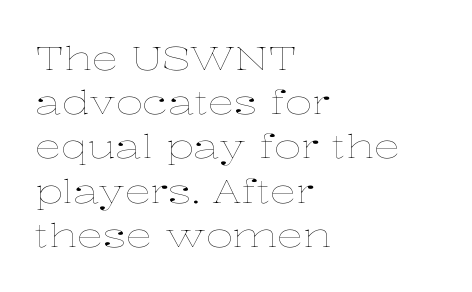
{"italic": "no", "bold": "no", "weight": "thin", "width": "wide", "stroke_contrast": "low", "x_height": "medium", "monospaced": "no", "underline": "no", "align": "left", "line_spacing": "normal", "line_spacing_ratio": 1.34, "letter_spacing": "normal", "letter_spacing_em": 0.0, "glyph_px": 33}
